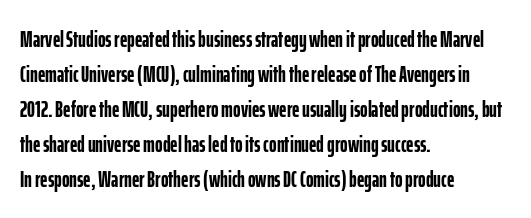
The image shows 23 px bold type, upright; set left-aligned, normal line spacing (1.52x), normal letter spacing, not underlined.
